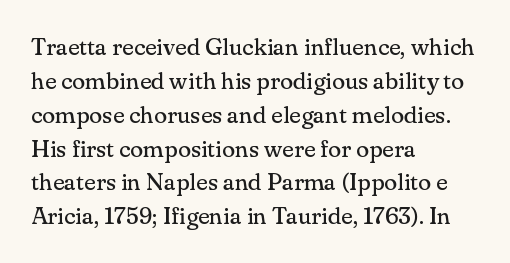
Decoration check: the copy has no underline. Teacher's note: observe the even left margin — that is flush-left alignment. Interline gaps are of average width in this sample. No chunkiness to these letters — they're not bold. These lines were composed using upright roman letters.
